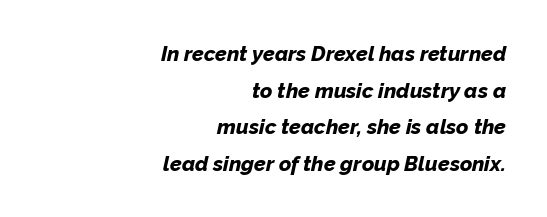
Q: Is the text bold? A: Yes.
Q: Is the text italic (slanted)? A: Yes, it leans right by about 12 degrees.
Q: Is the text underlined? A: No.
Q: How is the paragraph aligned? A: Right-aligned.
Q: Is the spacing between letters normal or unusually wide? A: Normal.
